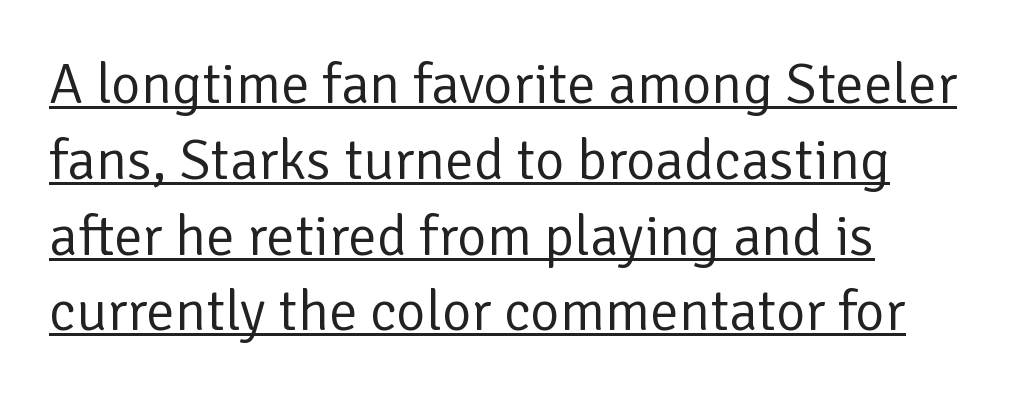
{"serif": "no", "italic": "no", "bold": "no", "weight": "regular", "width": "normal", "stroke_contrast": "low", "x_height": "medium", "monospaced": "no", "underline": "yes", "align": "left", "line_spacing": "normal", "line_spacing_ratio": 1.33, "letter_spacing": "normal", "letter_spacing_em": 0.0, "glyph_px": 57}
